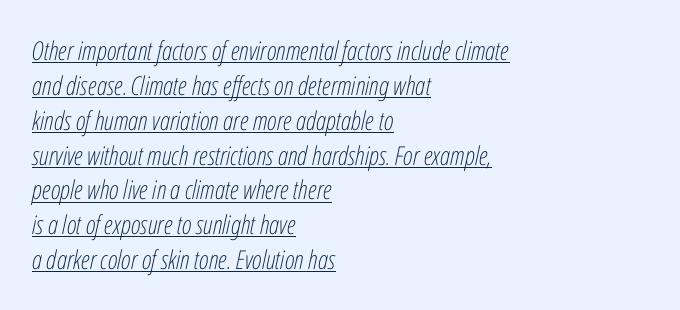
Leading matches the norm, producing a regular column. The font is comparable to plain body text, perhaps lighter. No extra tracking has been applied to these lines. The rendered words wear a rule along their underside.
